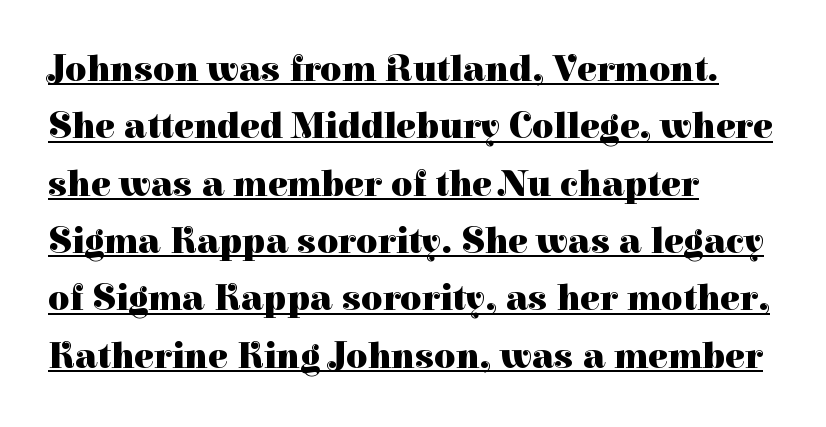
Does the weight exceed regular? Yes, all the way to bold. Do the letters lean? They stand straight. In terms of letterform style, serifs are clearly present. Regarding leading, the lines here are spaced in the standard way.
